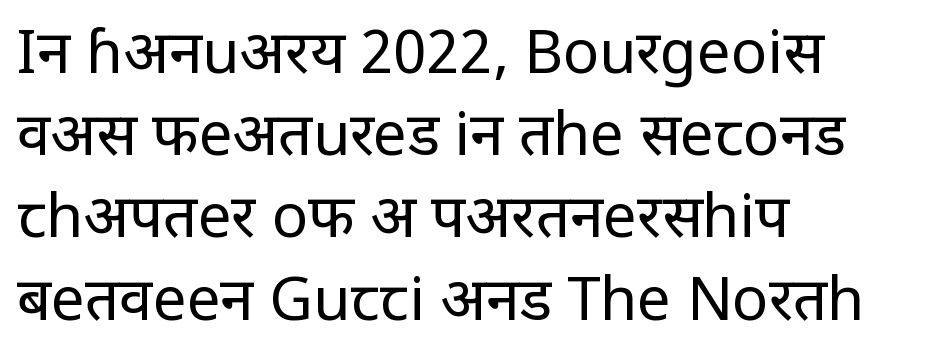
Q: Is the text bold? A: No.
Q: Is the text italic (slanted)? A: No, it is upright.
Q: Is the typeface a serif or a sans-serif typeface? A: Sans-serif.
Q: Is the text underlined? A: No.
Q: How is the paragraph aligned? A: Left-aligned.
Q: Is the spacing between letters normal or unusually wide? A: Normal.
Q: Is the spacing between lines tight, normal or loose? A: Normal.
Q: Width (condensed, normal, or wide)? A: Condensed.
Q: Stroke contrast? A: Low.
Q: x-height? A: Large.
Q: Monospaced? A: No.
